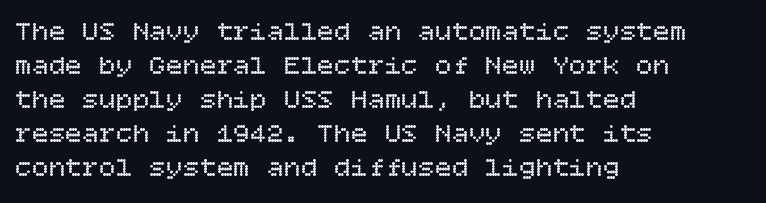
Q: Is the text bold? A: No.
Q: Is the text italic (slanted)? A: No, it is upright.
Q: Is the text underlined? A: No.
Q: How is the paragraph aligned? A: Left-aligned.
Q: Is the spacing between letters normal or unusually wide? A: Normal.
Q: Width (condensed, normal, or wide)? A: Normal.
Q: Stroke contrast? A: Low.
Q: x-height? A: Large.
